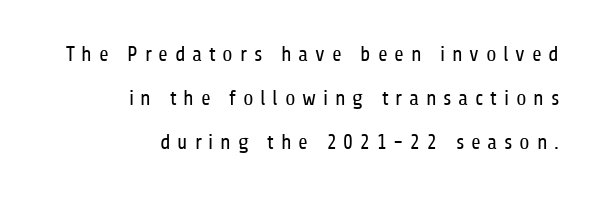
{"italic": "no", "bold": "no", "underline": "no", "align": "right", "line_spacing": "loose", "line_spacing_ratio": 2.09, "letter_spacing": "wide", "letter_spacing_em": 0.32, "glyph_px": 21}
